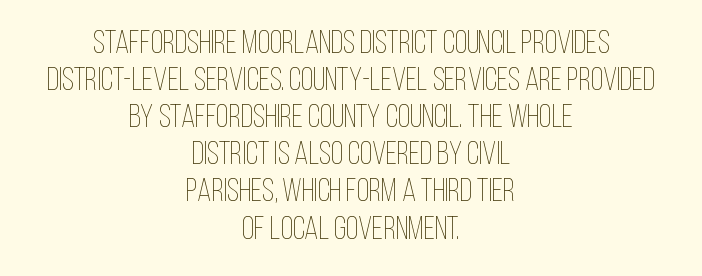
The face used here is rendered with its standard letterfit. The compositor balanced each line on the midline. Quick note: underline off. The passage shown is typed in a proportional face where columns would drift. The lettering stays uniformly vertical, giving the passage a roman look. This reads as an unemphasized weight, regular at the heaviest.
